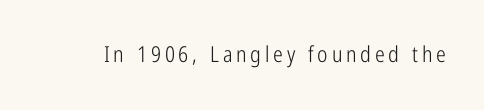
Q: Is the text bold? A: No.
Q: Is the text italic (slanted)? A: No, it is upright.
Q: Is the text underlined? A: No.
